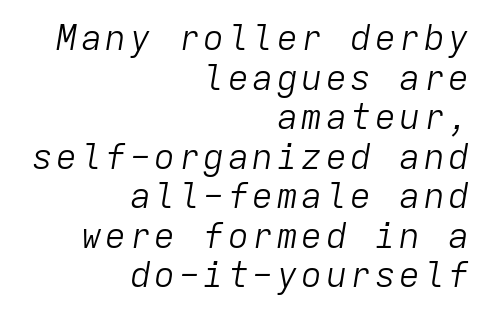
Decoration check: the copy has no underline. Tightly led — the rows are bunched. Every character here occupies the same horizontal width, giving the sample a typewriter-like rhythm. Slant detected: the letters are inclined. No extra ink here — the face is not bold.
